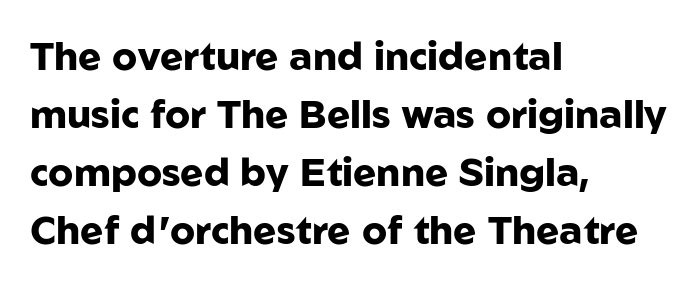
{"serif": "no", "italic": "no", "bold": "yes", "weight": "heavy", "width": "normal", "stroke_contrast": "low", "x_height": "medium", "monospaced": "no", "underline": "no", "align": "left", "line_spacing": "normal", "line_spacing_ratio": 1.49, "letter_spacing": "normal", "letter_spacing_em": 0.0, "glyph_px": 39}
